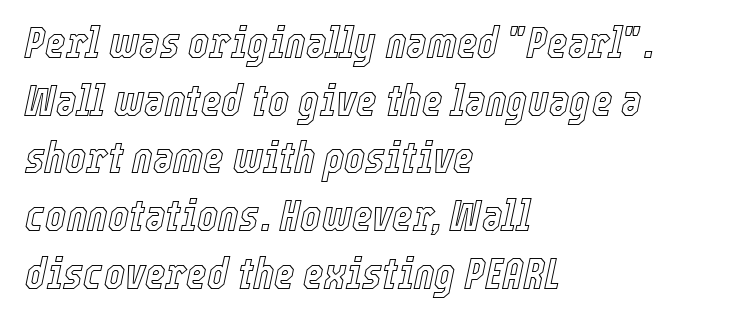
These lines stack with their left ends in a neat column. A clean baseline with only descenders dipping below it. The rendering uses natural spacing where letterforms have individual widths. The font's italic variant was chosen for this text.
